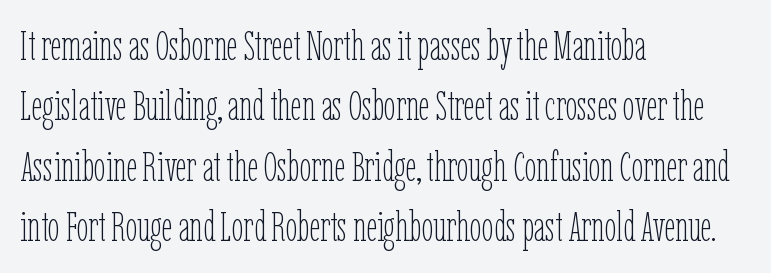
Each stroke keeps to a modest, everyday thickness or less. Proportional: the letters do not fall into vertical columns. Ascenders rise straight up at ninety degrees. A typesetter would call this leading conventional body-copy spacing. Look at the tracking — it's just the regular setting, nothing added. Horizontally, the lines are justified to the leading edge only.
